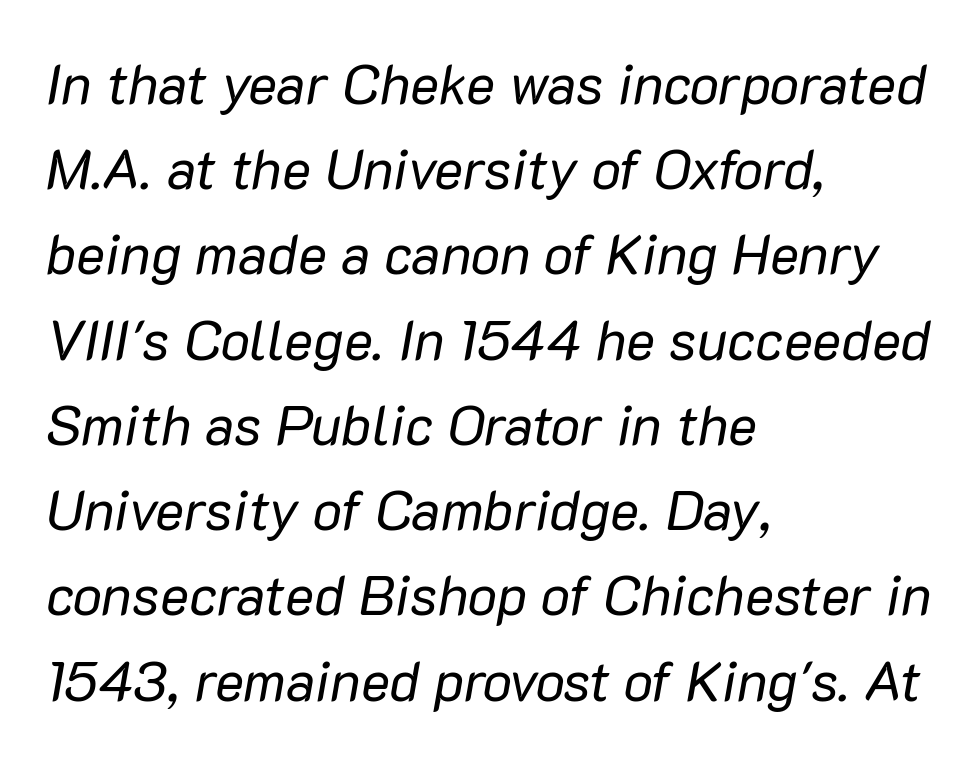
The image shows 55 px regular-weight type, italic (leaning right); set left-aligned, normal line spacing (1.55x), normal letter spacing, not underlined; low stroke contrast and a medium x-height.
